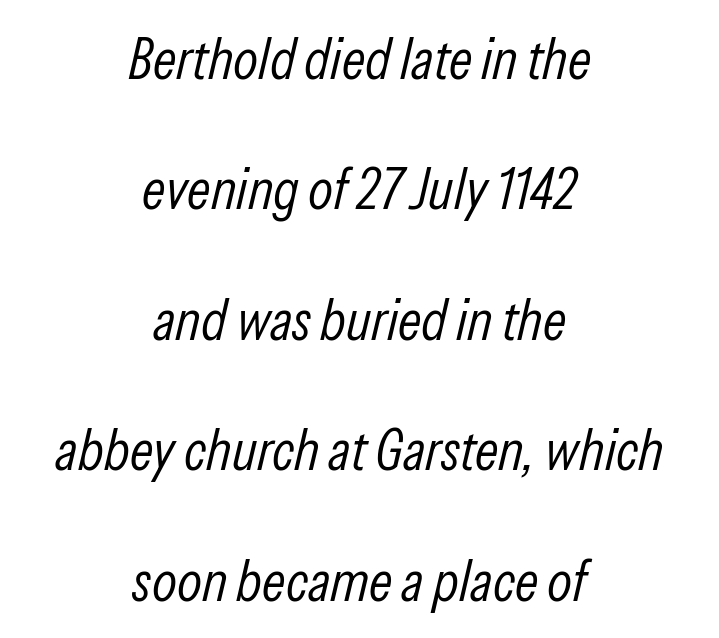
{"italic": "yes", "lean": "right", "slant_degrees": 13, "bold": "no", "weight": "light", "width": "condensed", "stroke_contrast": "low", "x_height": "medium", "monospaced": "no", "underline": "no", "align": "center", "line_spacing": "loose", "line_spacing_ratio": 2.25, "letter_spacing": "normal", "letter_spacing_em": 0.0, "glyph_px": 58}
